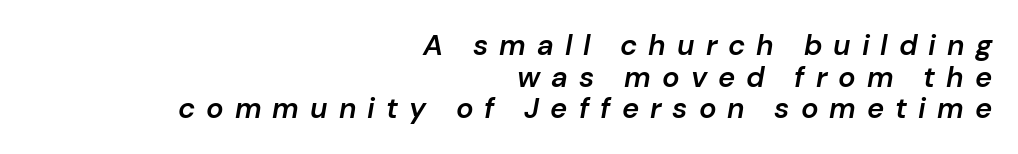
The image shows 29 px semibold type, italic (leaning right); set right-aligned, tight line spacing (1.09x), unusually wide letter spacing (+0.38 em), not underlined; low stroke contrast and a medium x-height.
